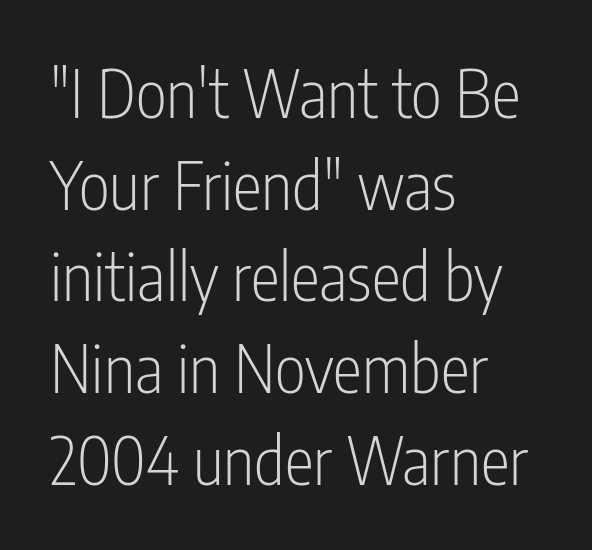
The image shows 66 px light, condensed sans-serif type, upright; set left-aligned, normal line spacing (1.39x), normal letter spacing, not underlined; low stroke contrast and a medium x-height.
